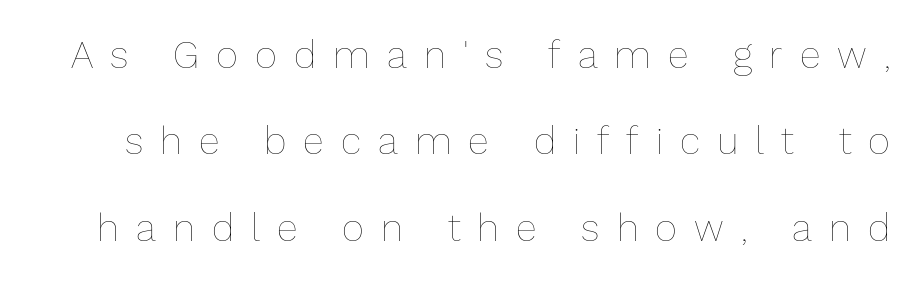
{"italic": "no", "bold": "no", "weight": "thin", "width": "normal", "stroke_contrast": "low", "x_height": "medium", "monospaced": "no", "underline": "no", "line_spacing": "loose", "line_spacing_ratio": 2.27, "letter_spacing": "wide", "letter_spacing_em": 0.45, "glyph_px": 38}
